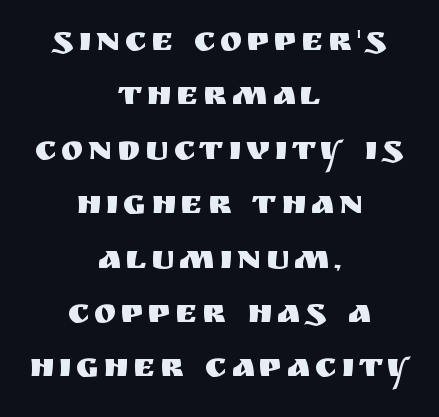
{"serif": "no", "italic": "no", "width": "normal", "stroke_contrast": "medium", "x_height": "large", "monospaced": "no", "underline": "no", "align": "center", "line_spacing": "normal", "line_spacing_ratio": 1.6, "glyph_px": 34}
